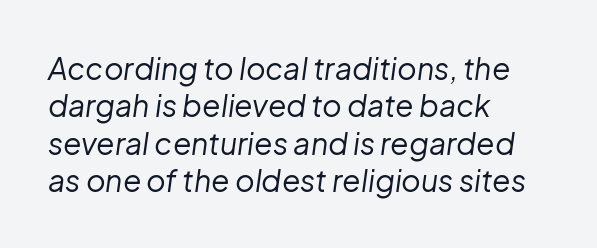
Q: Is the text bold? A: No.
Q: Is the text italic (slanted)? A: Yes, it leans right by about 8 degrees.
Q: Is the text underlined? A: No.
Q: How is the paragraph aligned? A: Left-aligned.
Q: Is the spacing between letters normal or unusually wide? A: Normal.
Q: Is the spacing between lines tight, normal or loose? A: Normal.
Q: Width (condensed, normal, or wide)? A: Normal.
Q: Stroke contrast? A: Low.
Q: x-height? A: Medium.
Q: Monospaced? A: No.
